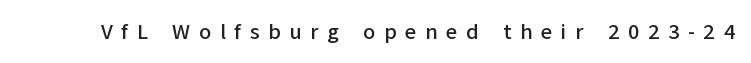
{"italic": "no", "underline": "no", "letter_spacing": "wide", "letter_spacing_em": 0.39, "glyph_px": 22}
